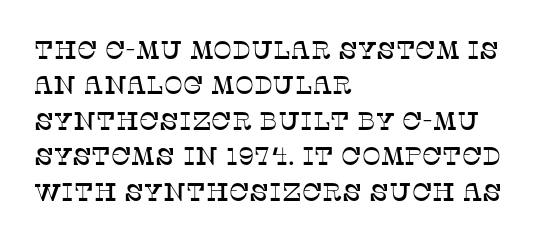
Q: Is the text italic (slanted)? A: No, it is upright.
Q: Is the text underlined? A: No.
Q: How is the paragraph aligned? A: Left-aligned.
Q: Is the spacing between letters normal or unusually wide? A: Normal.
Q: Is the spacing between lines tight, normal or loose? A: Normal.
